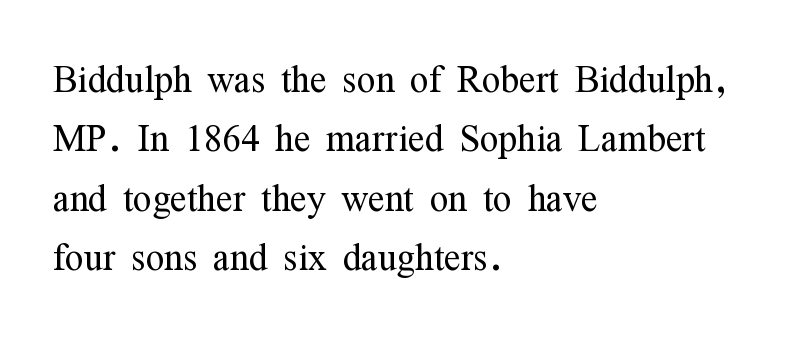
{"serif": "yes", "italic": "no", "bold": "no", "weight": "light", "width": "condensed", "stroke_contrast": "medium", "x_height": "medium", "monospaced": "no", "underline": "no", "align": "left", "line_spacing_ratio": 1.21, "letter_spacing": "normal", "letter_spacing_em": 0.0, "glyph_px": 49}
